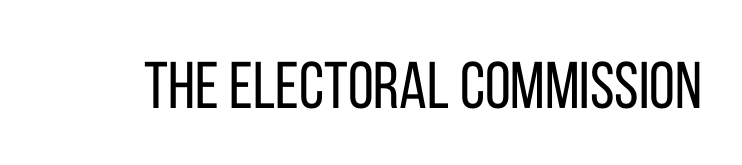
Q: Is the text bold? A: No.
Q: Is the text italic (slanted)? A: No, it is upright.
Q: Is the typeface a serif or a sans-serif typeface? A: Sans-serif.
Q: Is the text underlined? A: No.
Q: Is the spacing between letters normal or unusually wide? A: Normal.
Q: Width (condensed, normal, or wide)? A: Condensed.
Q: Stroke contrast? A: Low.
Q: x-height? A: Large.
Q: Monospaced? A: No.
